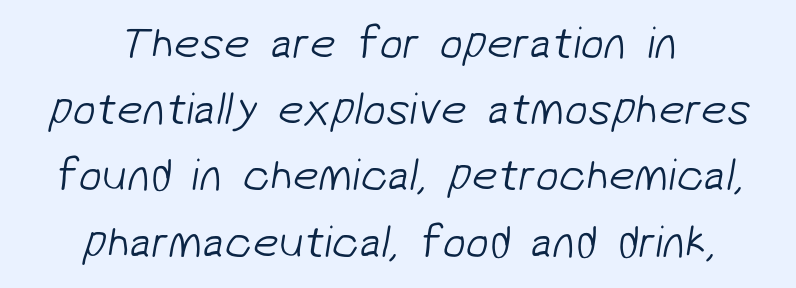
The image shows 46 px light sans-serif type; set centered, normal line spacing (1.44x), normal letter spacing, not underlined; low stroke contrast and a medium x-height.
